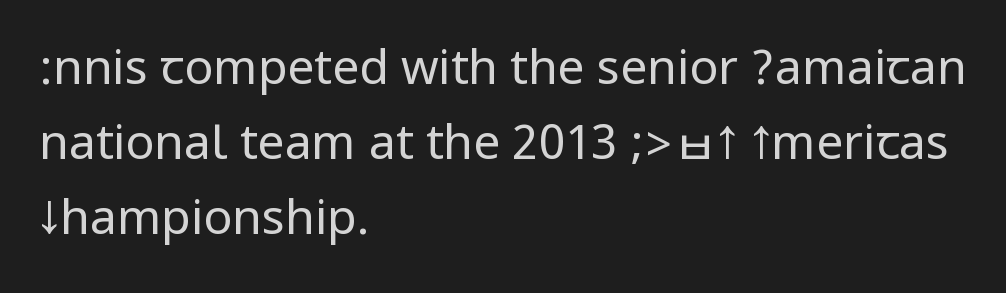
The rendering keeps characters at their native spacing. Weight: regular or lighter. What's the leading like? Ordinary, nothing unusual. Line beginnings align vertically; line endings do not.
